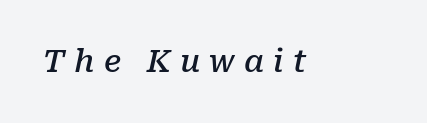
{"serif": "yes", "italic": "yes", "lean": "right", "slant_degrees": 10, "bold": "semi", "weight": "semibold", "width": "normal", "stroke_contrast": "low", "x_height": "medium", "monospaced": "no", "underline": "no", "letter_spacing": "wide", "letter_spacing_em": 0.29, "glyph_px": 31}
